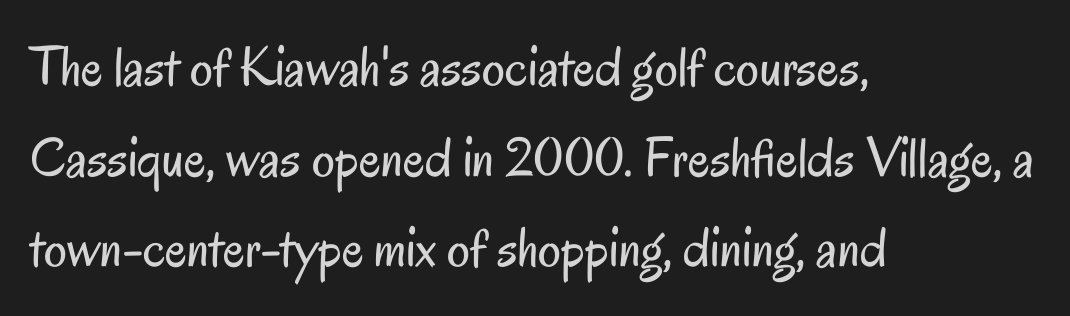
The specimen omits any rule beneath the text block's lines. The line-height multiplier appears to be the usual default. Each line starts at the same left margin while the right side varies. A typesetter would label this face a sans.
